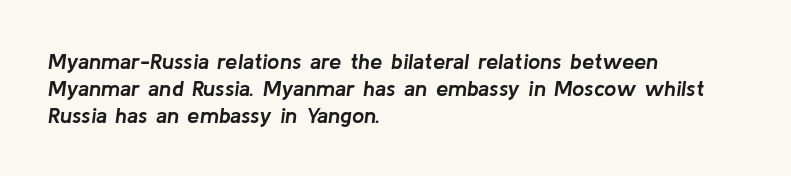
The image shows 22 px bold type, italic (leaning right); set left-aligned, line spacing 1.22x, normal letter spacing, not underlined.
